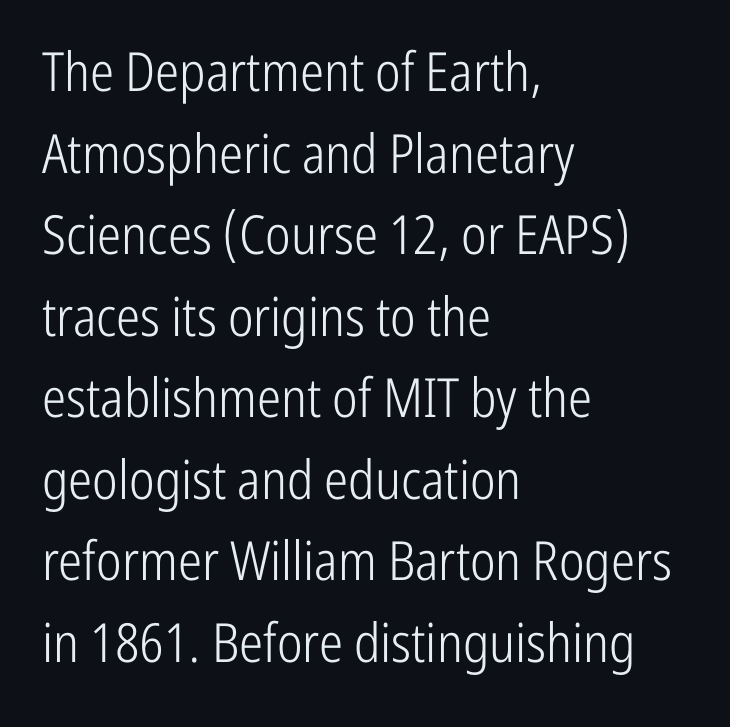
{"serif": "no", "italic": "no", "bold": "no", "weight": "light", "width": "condensed", "stroke_contrast": "low", "x_height": "medium", "monospaced": "no", "underline": "no", "align": "left", "line_spacing": "normal", "line_spacing_ratio": 1.51, "letter_spacing": "normal", "letter_spacing_em": 0.0, "glyph_px": 54}
